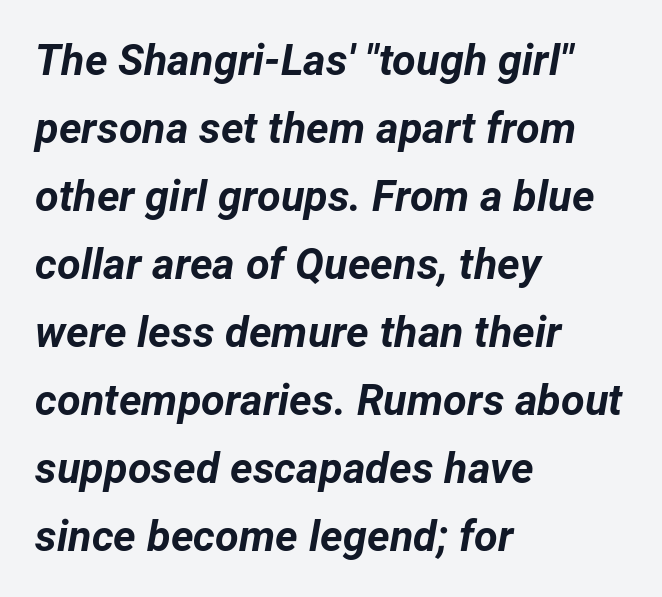
{"italic": "yes", "lean": "right", "slant_degrees": 12, "bold": "yes", "weight": "bold", "width": "normal", "stroke_contrast": "low", "x_height": "medium", "monospaced": "no", "underline": "no", "align": "left", "line_spacing": "normal", "line_spacing_ratio": 1.58, "letter_spacing": "normal", "letter_spacing_em": 0.0, "glyph_px": 43}
